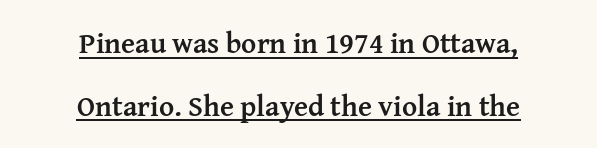
Q: Is the text bold? A: Yes.
Q: Is the text italic (slanted)? A: No, it is upright.
Q: Is the typeface a serif or a sans-serif typeface? A: Serif.
Q: Is the text underlined? A: Yes.
Q: How is the paragraph aligned? A: Centered.
Q: Is the spacing between letters normal or unusually wide? A: Normal.
Q: Is the spacing between lines tight, normal or loose? A: Loose.
Q: Width (condensed, normal, or wide)? A: Normal.
Q: Stroke contrast? A: Medium.
Q: x-height? A: Medium.
Q: Monospaced? A: No.
